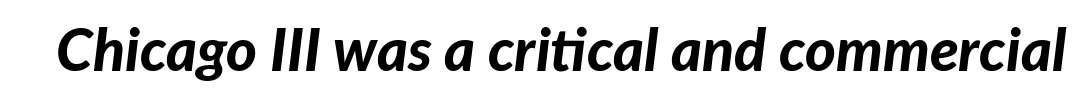
The image shows 59 px bold type, italic (leaning right); set normal letter spacing, not underlined; low stroke contrast and a medium x-height.
